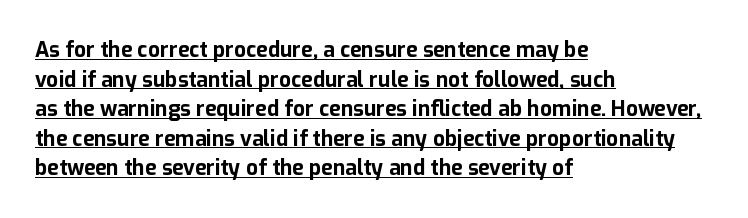
Normally led — the rows are evenly, conventionally spaced. The passage shown is emphatically bold. Vertical strokes here are truly vertical. The lines are quadded left. Like a heading marked for emphasis, these lines bear an underscore. The type is set solid horizontally, with unmodified tracking.
